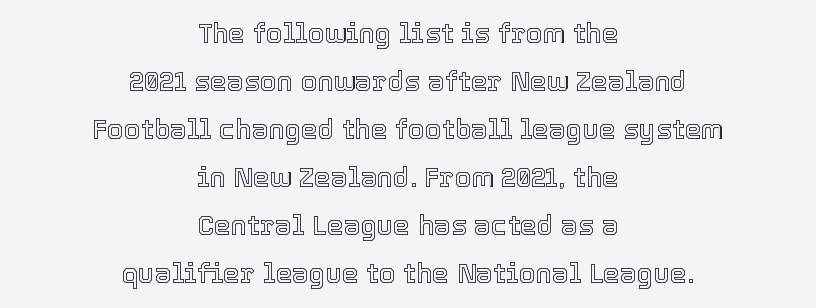
The strip under each line holds only bare page. There is no visible air inserted between adjacent glyphs. Designer's note — italics off, roman on. Is the block centered? Yes — each line is placed symmetrically about the middle.
